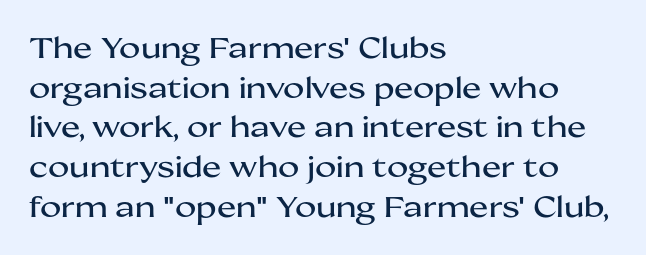
The image shows 29 px wide type, upright; set left-aligned, normal line spacing (1.37x), normal letter spacing, not underlined; medium stroke contrast and a medium x-height.
